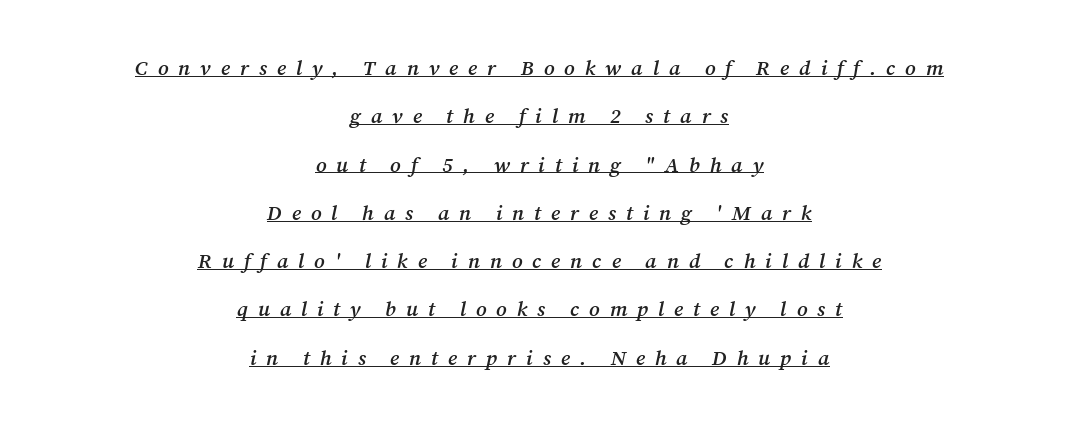
Q: Is the text bold? A: Semi-bold.
Q: Is the text italic (slanted)? A: Yes, it leans right by about 12 degrees.
Q: Is the text underlined? A: Yes.
Q: How is the paragraph aligned? A: Centered.
Q: Is the spacing between letters normal or unusually wide? A: Unusually wide.
Q: Is the spacing between lines tight, normal or loose? A: Loose.
